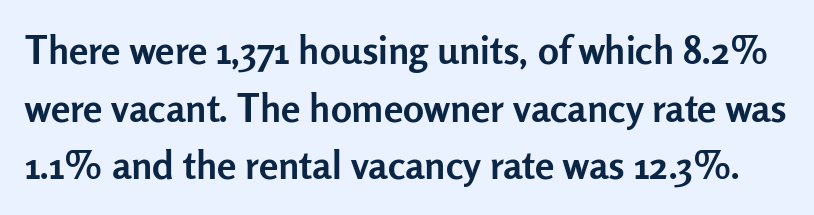
The image shows 39 px semibold sans-serif type, upright; set normal line spacing (1.48x), normal letter spacing, not underlined; low stroke contrast and a medium x-height.
